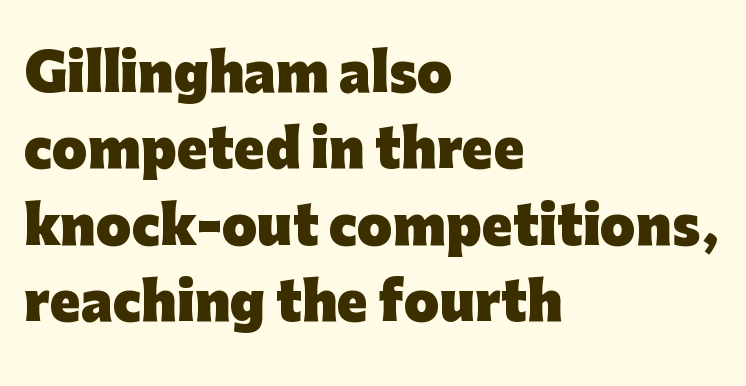
Notice how descenders clear the ascenders below comfortably — that's standard leading. Characters remain perfectly vertical along every line. The rendering shows plain stroke endings on the letterforms — a sans-serif design. The compositor pushed each line to the left boundary. The type is set solid horizontally, with unmodified tracking. You could not count columns in this text — the font is proportionally spaced.
